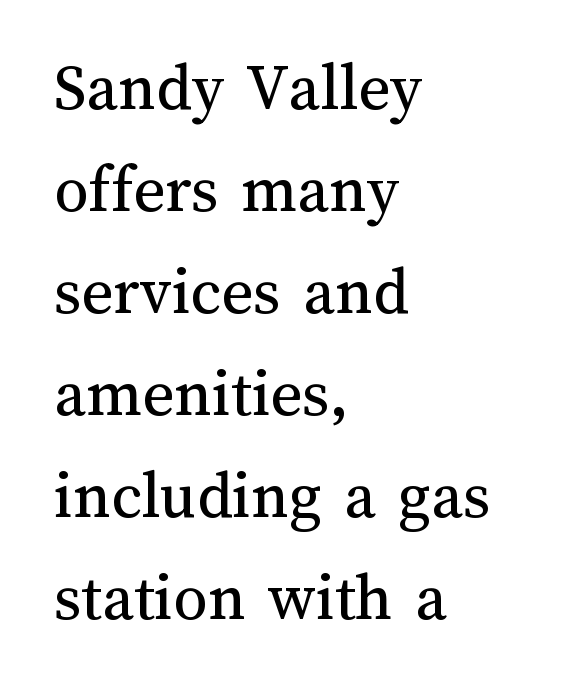
{"italic": "no", "bold": "no", "weight": "regular", "width": "normal", "stroke_contrast": "medium", "x_height": "medium", "monospaced": "no", "underline": "no", "align": "left", "line_spacing": "normal", "line_spacing_ratio": 1.5, "letter_spacing": "normal", "letter_spacing_em": 0.0, "glyph_px": 68}
